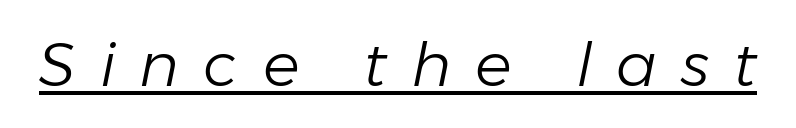
Between one letter and the next there's a generous, obvious gap. Does a line run under the words? Yes, clearly. Stroke mass is kept to a normal reading level or below. These lines are rendered in a variable-pitch font.
